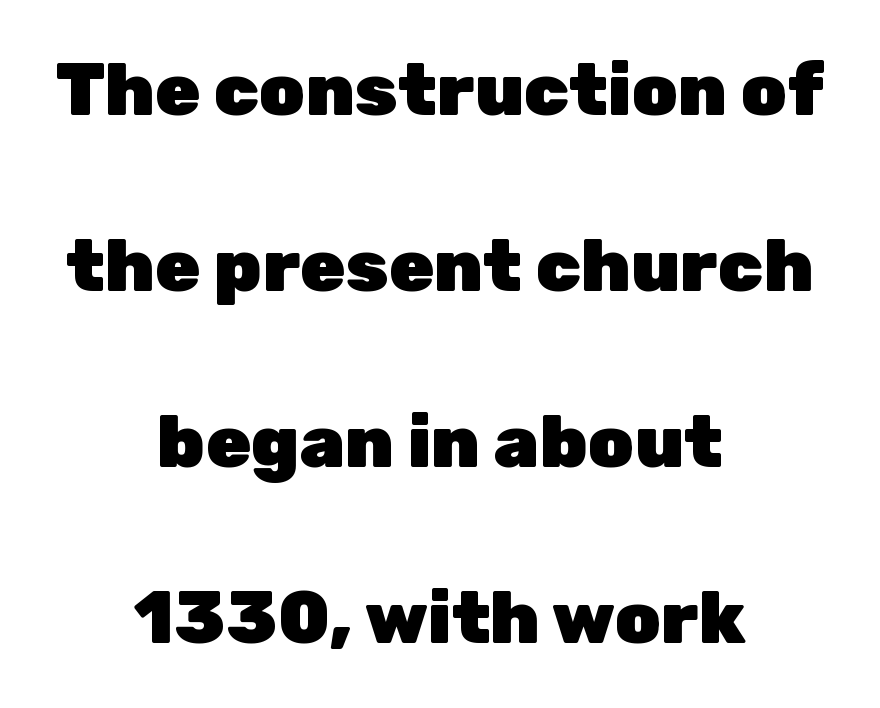
The image shows 73 px heavy sans-serif type, upright; set centered, loose line spacing (2.41x), normal letter spacing, not underlined; low stroke contrast and a medium x-height.
